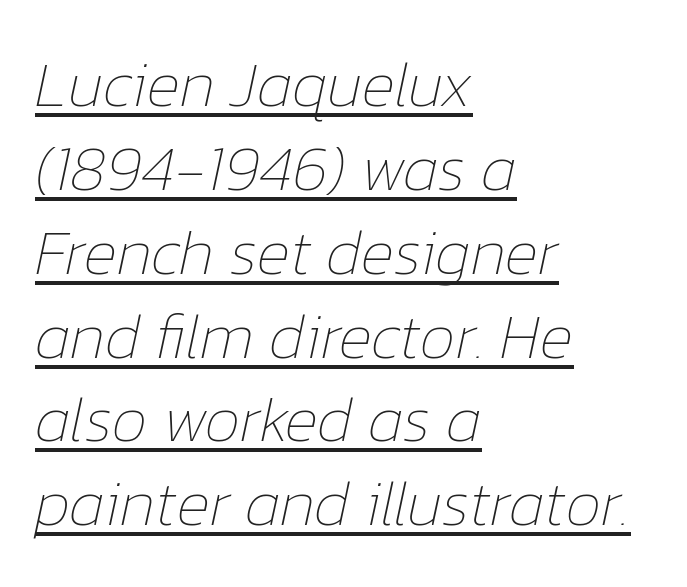
{"italic": "yes", "lean": "right", "slant_degrees": 12, "bold": "no", "weight": "thin", "width": "normal", "stroke_contrast": "low", "x_height": "medium", "monospaced": "no", "underline": "yes", "align": "left", "line_spacing": "normal", "line_spacing_ratio": 1.31, "letter_spacing": "normal", "letter_spacing_em": 0.0, "glyph_px": 64}
